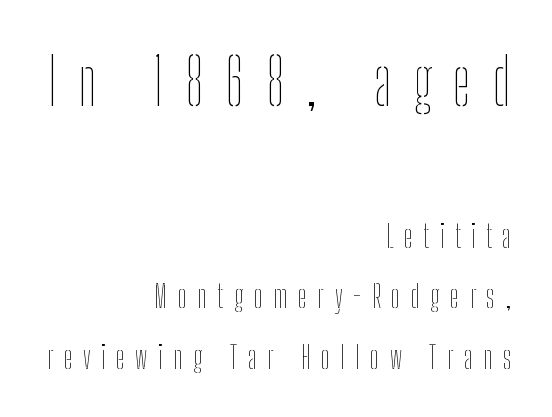
Q: Is the text bold? A: No.
Q: Is the text italic (slanted)? A: No, it is upright.
Q: Is the text underlined? A: No.
Q: How is the paragraph aligned? A: Right-aligned.
Q: Is the spacing between letters normal or unusually wide? A: Unusually wide.
Q: Which block of text is set in a larger size, the first (top) or the second (bottom)? A: The first (top) one.
Q: Width (condensed, normal, or wide)? A: Condensed.
Q: Stroke contrast? A: Low.
Q: x-height? A: Medium.
Q: Monospaced? A: No.
